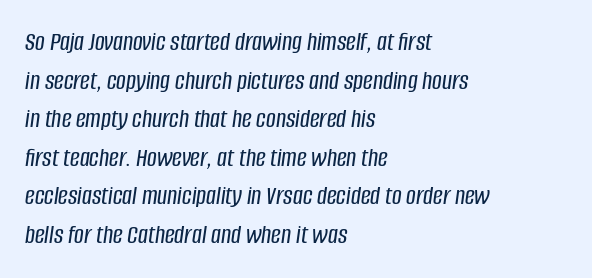
{"italic": "yes", "lean": "right", "slant_degrees": 8, "underline": "no", "align": "left", "line_spacing": "normal", "line_spacing_ratio": 1.43, "letter_spacing": "normal", "letter_spacing_em": 0.0, "glyph_px": 27}
